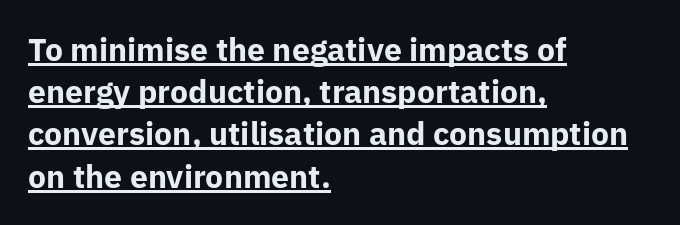
Underline: present. Successive baselines arrive at the customary interval. Here the glyphs are tracked normally, forming tight word shapes. These lines stack with their left ends in a neat column. This sample has the flowing, uneven cadence of proportional lettering. I'd describe the lettering as bold — thick and assertive.
